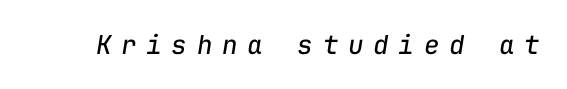
The image shows 26 px text type, italic (leaning right); set unusually wide letter spacing (+0.37 em), not underlined.
